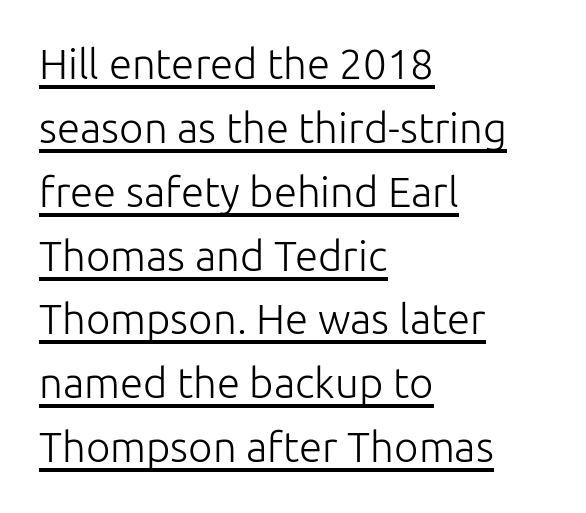
A normal amount of white space separates one row of letters from the next. Each word holds together tightly as a unit, with standard inter-letter gaps. A continuous stroke trails under the words, as in a hyperlink. Type style note: lacks serifs. Posture: vertical. Caption: face not bold, strokes unweighted.
